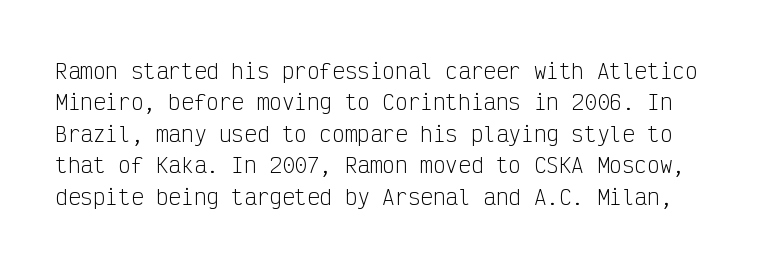
You could call the tracking neutral — neither tight nor loose. Regarding leading, the lines here are spaced in the standard way. Decoration check: the copy has no underline. Quick note: not italic, upright. Letters have the restrained weight of plain body copy at most.
